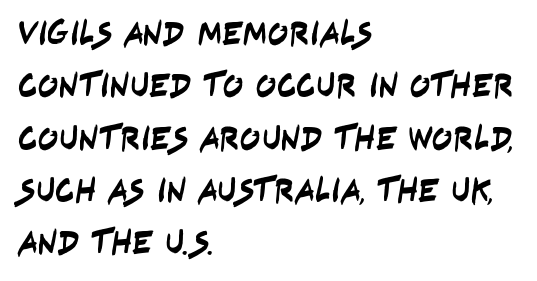
{"serif": "no", "width": "condensed", "stroke_contrast": "low", "x_height": "large", "monospaced": "no", "underline": "no", "align": "left", "line_spacing": "normal", "line_spacing_ratio": 1.54, "letter_spacing": "normal", "letter_spacing_em": 0.0, "glyph_px": 34}
